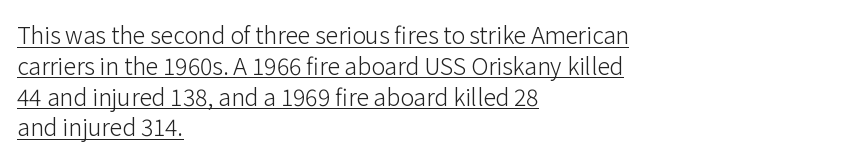
The image shows 23 px text type, upright; set left-aligned, normal line spacing (1.34x), normal letter spacing, underlined.
